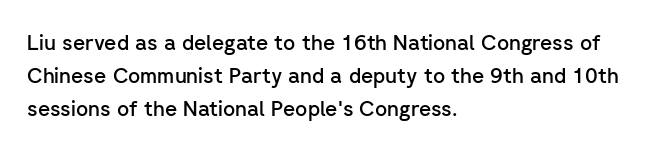
A somewhat darkened texture: the type is semibold rather than bold. Every stem runs plumb, perpendicular to the baseline. No extra tracking has been applied to these lines. A bare baseline throughout the passage. Every row of glyphs begins at an identical x-position on the left. Normally led — the rows are evenly, conventionally spaced.
